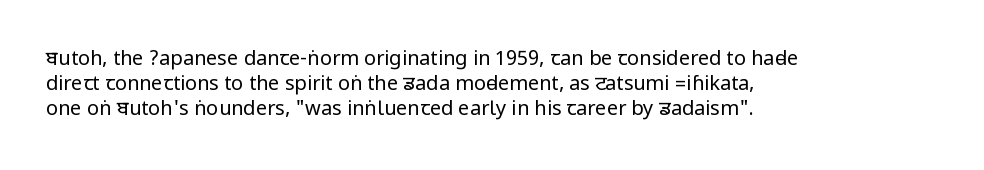
{"italic": "no", "bold": "no", "underline": "no", "align": "left", "line_spacing_ratio": 1.24, "letter_spacing": "normal", "letter_spacing_em": 0.0, "glyph_px": 20}
